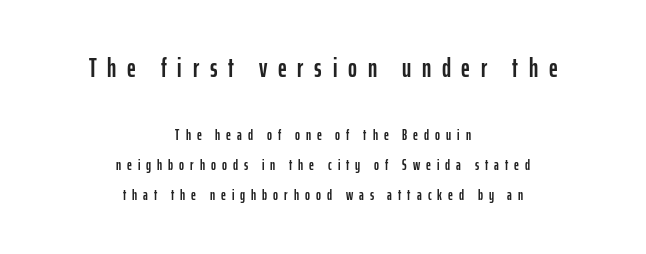
The image shows 27 px text type, upright; set centered, loose line spacing (2.01x), unusually wide letter spacing (+0.4 em), not underlined; the first (top) block is 1.8x larger.
